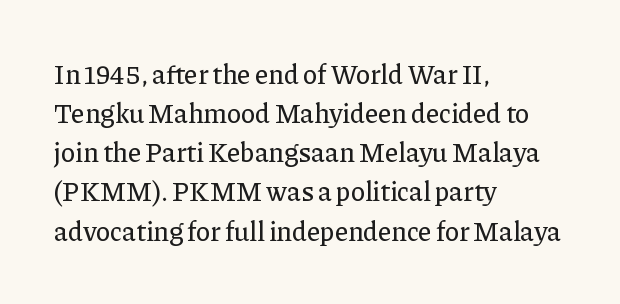
Evenly set lines give the paragraph a standard silhouette. What stands out about the letter spacing? Nothing — it is the standard amount. Glance below the letters and you will spot only blank space. The compositor pushed each line to the left boundary. The axis of the letterforms is exactly vertical.
